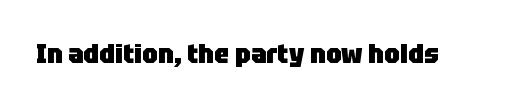
Q: Is the text bold? A: Yes.
Q: Is the text italic (slanted)? A: No, it is upright.
Q: Is the text underlined? A: No.
Q: Is the spacing between letters normal or unusually wide? A: Normal.
